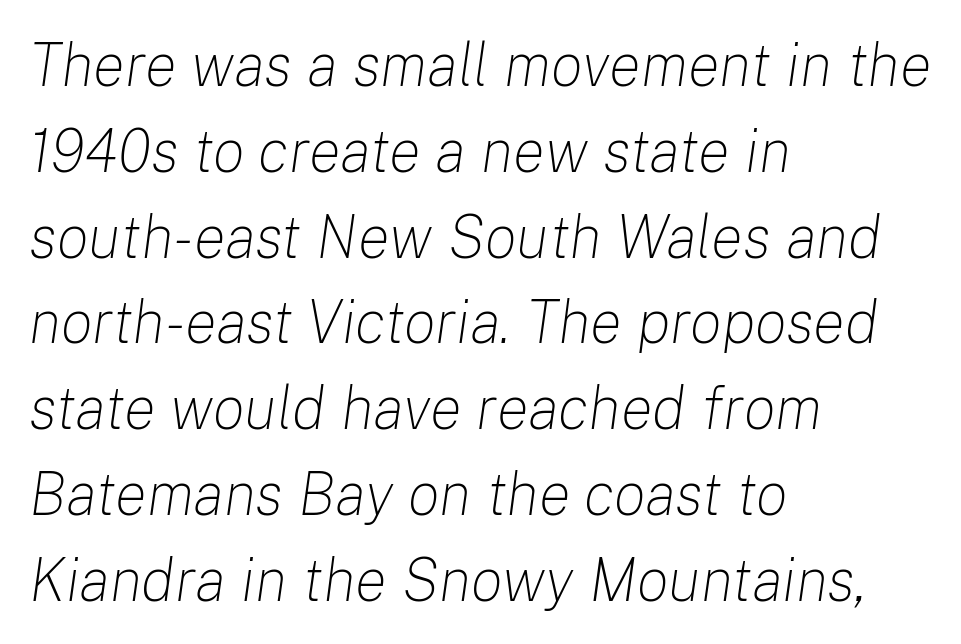
The image shows 60 px light type, italic (leaning right); set left-aligned, normal line spacing (1.43x), normal letter spacing, not underlined; low stroke contrast and a medium x-height.
